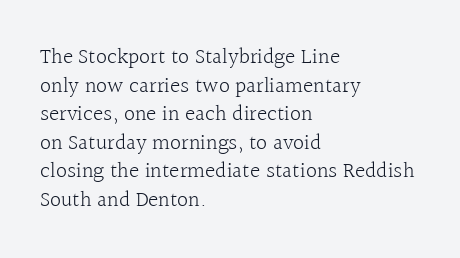
The image shows 22 px text type, upright; set left-aligned, normal line spacing (1.3x), normal letter spacing, not underlined.
